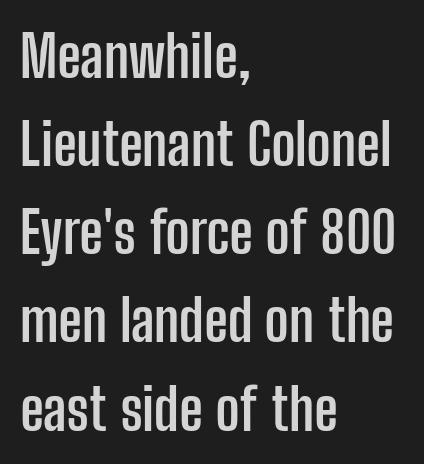
Q: Is the text bold? A: Yes.
Q: Is the text italic (slanted)? A: No, it is upright.
Q: Is the typeface a serif or a sans-serif typeface? A: Sans-serif.
Q: Is the text underlined? A: No.
Q: How is the paragraph aligned? A: Left-aligned.
Q: Is the spacing between letters normal or unusually wide? A: Normal.
Q: Is the spacing between lines tight, normal or loose? A: Normal.
Q: Width (condensed, normal, or wide)? A: Condensed.
Q: Stroke contrast? A: Low.
Q: x-height? A: Medium.
Q: Monospaced? A: No.
